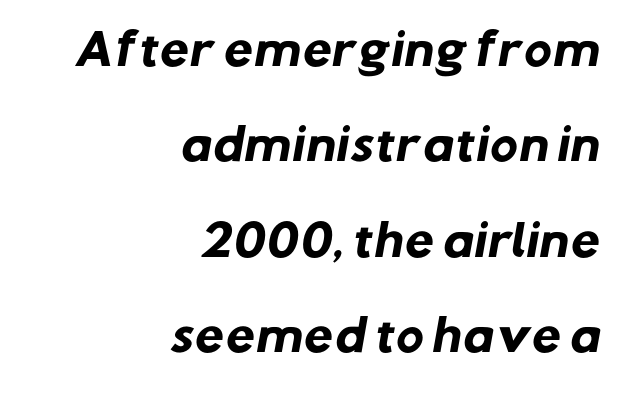
Standard letterfit; no display-style spreading of the glyphs. The strokes are fattened all the way to bold. Underlining? Definitely not there. Varying glyph widths throughout — classic text-font behaviour. A flush-right, rag-left setting is used for this passage. The type family on display is of the sans-serif kind.
